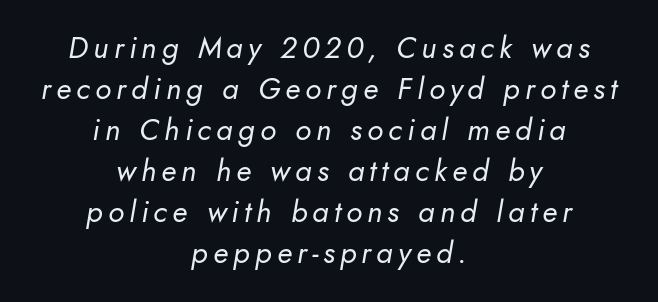
The image shows 30 px regular-weight type, italic (leaning right); set centered, normal line spacing (1.37x), not underlined; low stroke contrast and a small x-height.
